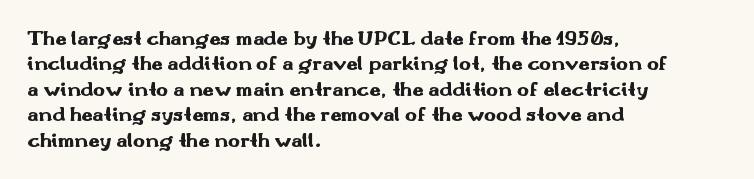
The image shows 20 px bold type, upright; set left-aligned, normal line spacing (1.27x), normal letter spacing, not underlined.
